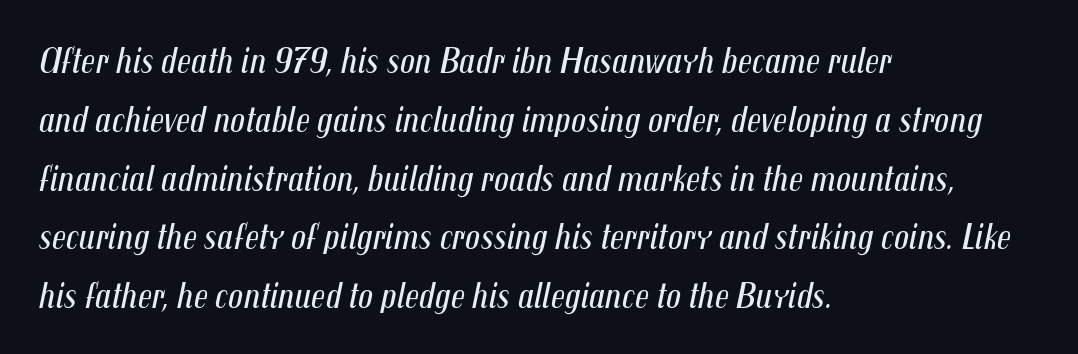
{"italic": "yes", "lean": "right", "slant_degrees": 12, "bold": "no", "weight": "regular", "width": "condensed", "stroke_contrast": "medium", "x_height": "medium", "monospaced": "no", "underline": "no", "align": "left", "line_spacing": "normal", "line_spacing_ratio": 1.59, "letter_spacing": "normal", "letter_spacing_em": 0.0, "glyph_px": 37}
